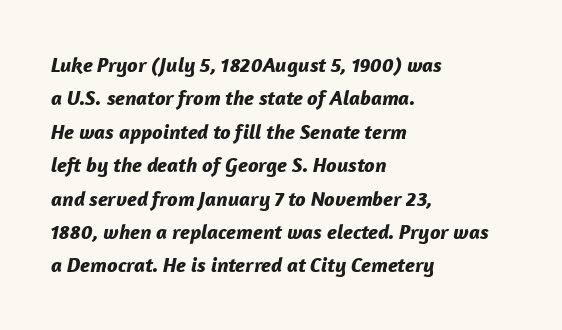
Honestly, the letter spacing is just normal — you wouldn't notice it. This sample is left-justified, so line endings fall wherever the words run out. Does the lettering tilt? It does — this is italic. The designer left line spacing at the default. Descenders hang freely into open space.
